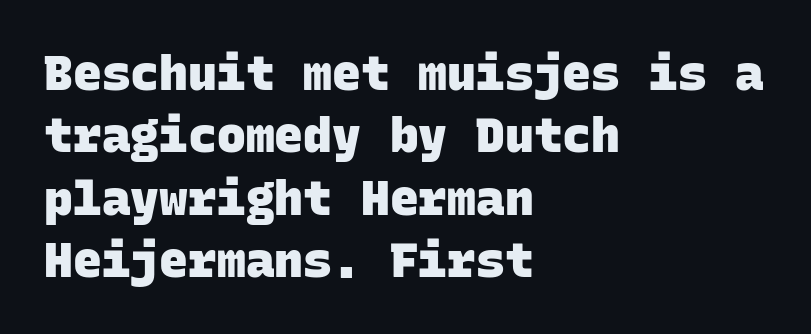
Every character here occupies the same horizontal width, giving the sample a typewriter-like rhythm. The specimen omits any rule beneath the text block's lines. These lines keep a tight, regular rhythm from letter to letter. The typesetter chose a ragged-right arrangement here.
